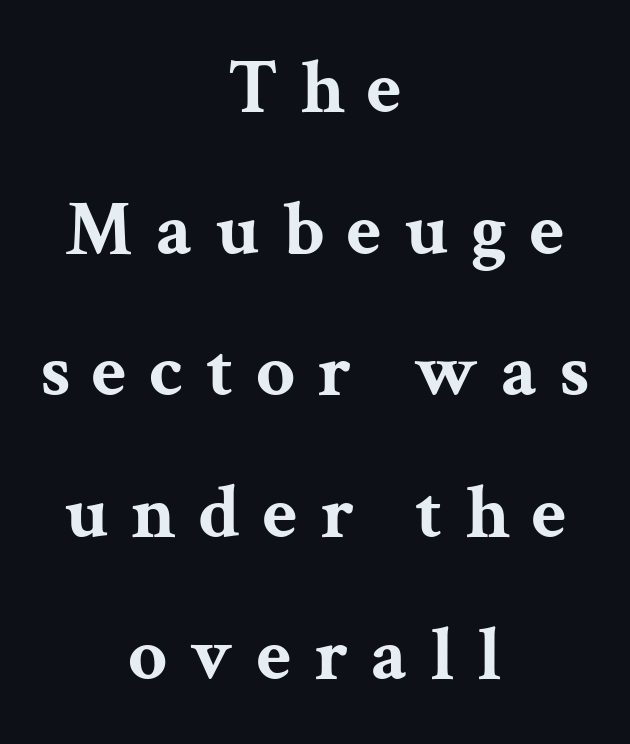
Does extra space separate the letters? Yes, quite a lot of it. The font is running at its bold setting. The rendering shows small feet on the letterforms — a serif design. The passage shown is typed in a proportional face where columns would drift. Check the space under the baseline: it is left empty.
